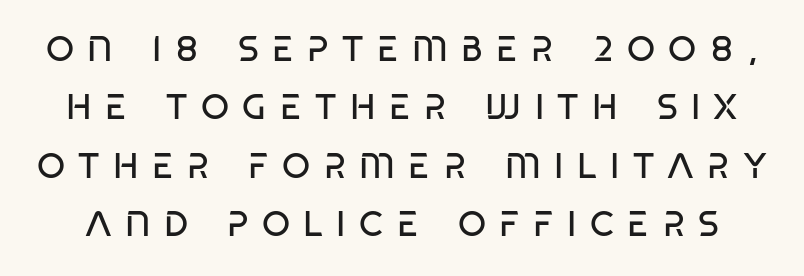
{"serif": "no", "italic": "no", "bold": "no", "weight": "regular", "width": "condensed", "stroke_contrast": "low", "x_height": "large", "monospaced": "no", "underline": "no", "line_spacing": "normal", "line_spacing_ratio": 1.62, "letter_spacing": "wide", "letter_spacing_em": 0.37, "glyph_px": 36}
